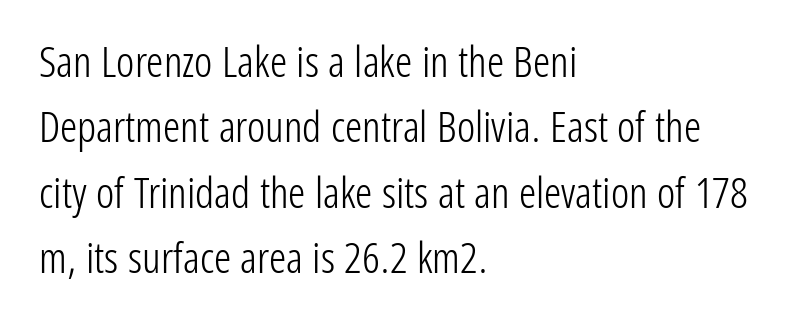
Q: Is the text bold? A: No.
Q: Is the text italic (slanted)? A: No, it is upright.
Q: Is the typeface a serif or a sans-serif typeface? A: Sans-serif.
Q: Is the text underlined? A: No.
Q: How is the paragraph aligned? A: Left-aligned.
Q: Is the spacing between letters normal or unusually wide? A: Normal.
Q: Is the spacing between lines tight, normal or loose? A: Normal.
Q: Width (condensed, normal, or wide)? A: Condensed.
Q: Stroke contrast? A: Low.
Q: x-height? A: Medium.
Q: Monospaced? A: No.
